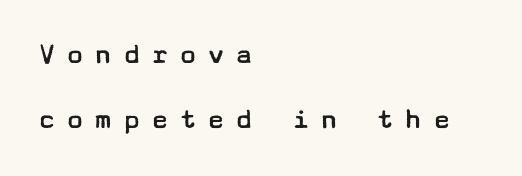
{"serif": "no", "italic": "no", "bold": "no", "weight": "regular", "width": "wide", "stroke_contrast": "low", "x_height": "medium", "underline": "no", "align": "left", "line_spacing": "loose", "line_spacing_ratio": 2.16, "letter_spacing": "wide", "letter_spacing_em": 0.34, "glyph_px": 30}
